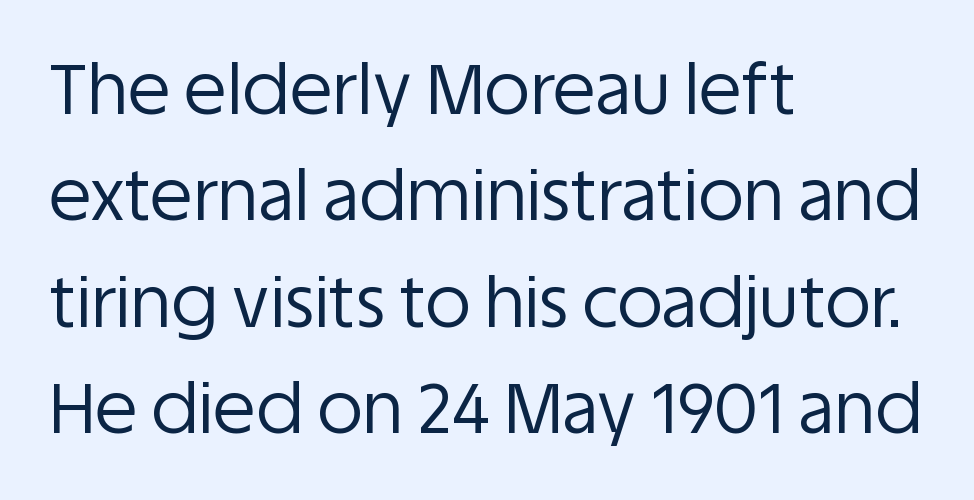
The letters advance in unequal steps, a hallmark of proportional type. Is the block centered? No — it sits flush against the left margin. Serif or sans? Sans — the stroke terminals are bare. Stems and bowls with no extra thickness — not bold. Any mark beneath the type? The region is blank.
